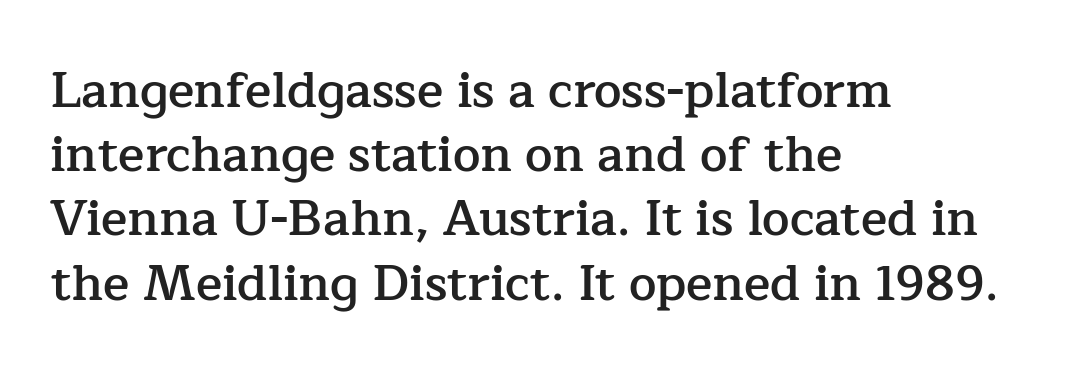
The image shows 49 px semibold serif type, upright; set left-aligned, normal line spacing (1.31x), normal letter spacing, not underlined; low stroke contrast and a medium x-height.
